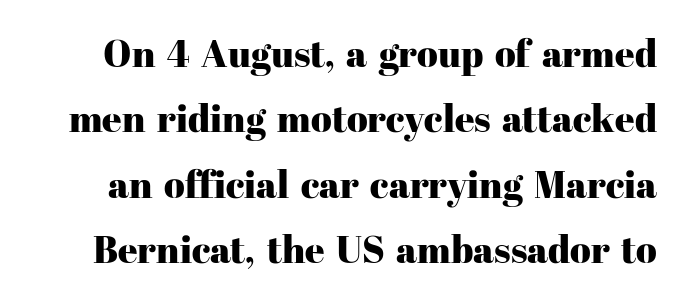
{"serif": "yes", "italic": "no", "width": "normal", "stroke_contrast": "high", "x_height": "medium", "monospaced": "no", "underline": "no", "line_spacing_ratio": 1.72, "letter_spacing": "normal", "letter_spacing_em": 0.0, "glyph_px": 38}
